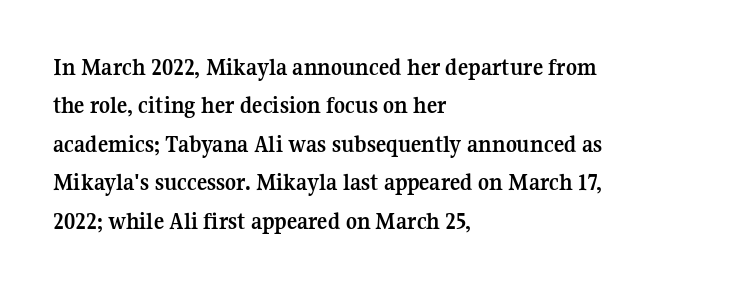
Q: Is the text bold? A: Yes.
Q: Is the text italic (slanted)? A: No, it is upright.
Q: Is the text underlined? A: No.
Q: How is the paragraph aligned? A: Left-aligned.
Q: Is the spacing between letters normal or unusually wide? A: Normal.
Q: Is the spacing between lines tight, normal or loose? A: Normal.
